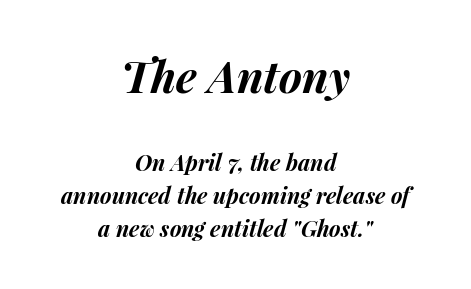
The specimen reads as italic at a glance. You could call the tracking neutral — neither tight nor loose. Between these two stacked blocks, the higher one wins on size. Compared with typical paragraphs, the rows here are spaced about the same. These lines are rendered in a variable-pitch font.
